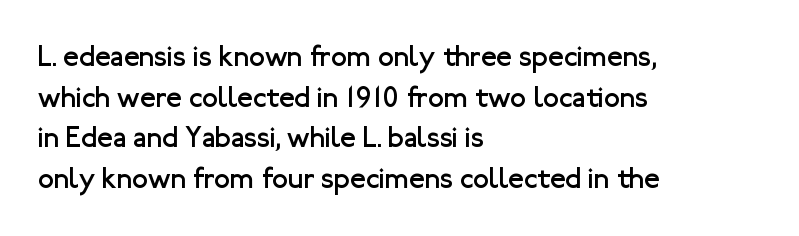
Q: Is the text bold? A: No.
Q: Is the text italic (slanted)? A: No, it is upright.
Q: Is the typeface a serif or a sans-serif typeface? A: Sans-serif.
Q: Is the text underlined? A: No.
Q: How is the paragraph aligned? A: Left-aligned.
Q: Is the spacing between letters normal or unusually wide? A: Normal.
Q: Is the spacing between lines tight, normal or loose? A: Normal.
Q: Width (condensed, normal, or wide)? A: Normal.
Q: Stroke contrast? A: Low.
Q: x-height? A: Medium.
Q: Monospaced? A: No.
